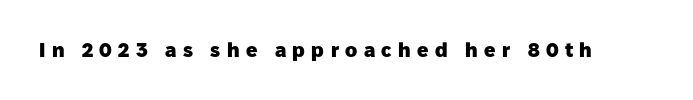
{"italic": "no", "bold": "yes", "underline": "no", "letter_spacing": "wide", "letter_spacing_em": 0.32, "glyph_px": 20}
